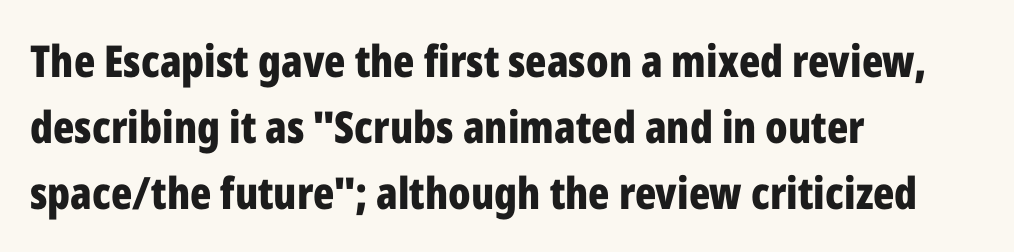
{"serif": "no", "italic": "no", "bold": "yes", "weight": "bold", "width": "condensed", "stroke_contrast": "low", "x_height": "medium", "monospaced": "no", "underline": "no", "align": "left", "line_spacing": "normal", "line_spacing_ratio": 1.5, "letter_spacing": "normal", "letter_spacing_em": 0.0, "glyph_px": 44}
